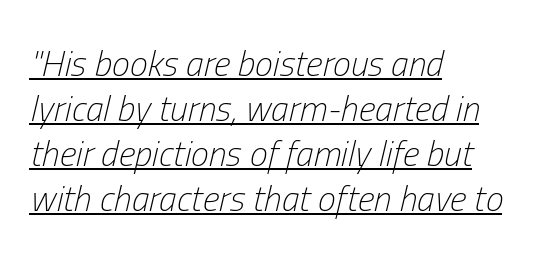
{"italic": "yes", "lean": "right", "slant_degrees": 13, "bold": "no", "weight": "light", "width": "condensed", "stroke_contrast": "low", "x_height": "medium", "monospaced": "no", "underline": "yes", "align": "left", "line_spacing": "normal", "line_spacing_ratio": 1.25, "letter_spacing": "normal", "letter_spacing_em": 0.0, "glyph_px": 36}
